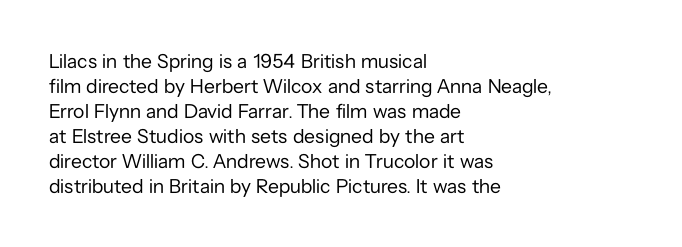
Q: Is the text bold? A: No.
Q: Is the text italic (slanted)? A: No, it is upright.
Q: Is the text underlined? A: No.
Q: How is the paragraph aligned? A: Left-aligned.
Q: Is the spacing between letters normal or unusually wide? A: Normal.
Q: Is the spacing between lines tight, normal or loose? A: Normal.
